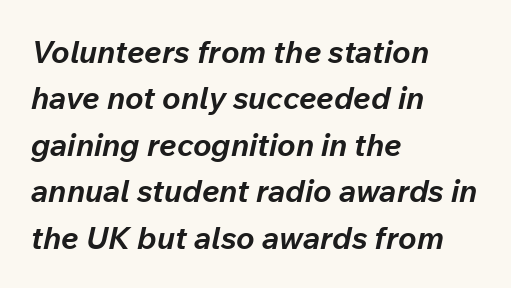
Q: Is the text bold? A: Yes.
Q: Is the text italic (slanted)? A: Yes, it leans right by about 12 degrees.
Q: Is the text underlined? A: No.
Q: How is the paragraph aligned? A: Left-aligned.
Q: Is the spacing between letters normal or unusually wide? A: Normal.
Q: Is the spacing between lines tight, normal or loose? A: Normal.
Q: Width (condensed, normal, or wide)? A: Normal.
Q: Stroke contrast? A: Low.
Q: x-height? A: Medium.
Q: Monospaced? A: No.
